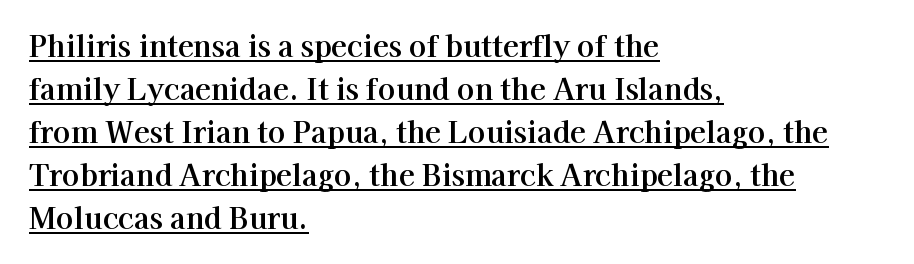
The ragged edge is on the right, which tells us the setting is flush left. Think of a printed novel: that variable character pitch is what you see here. Nobody touched the tracking dial on this one. Check the space under the baseline: a stroke is drawn there. What kind of face is this? One with serifs. Is there much room between lines? A standard amount, neither cramped nor airy.
